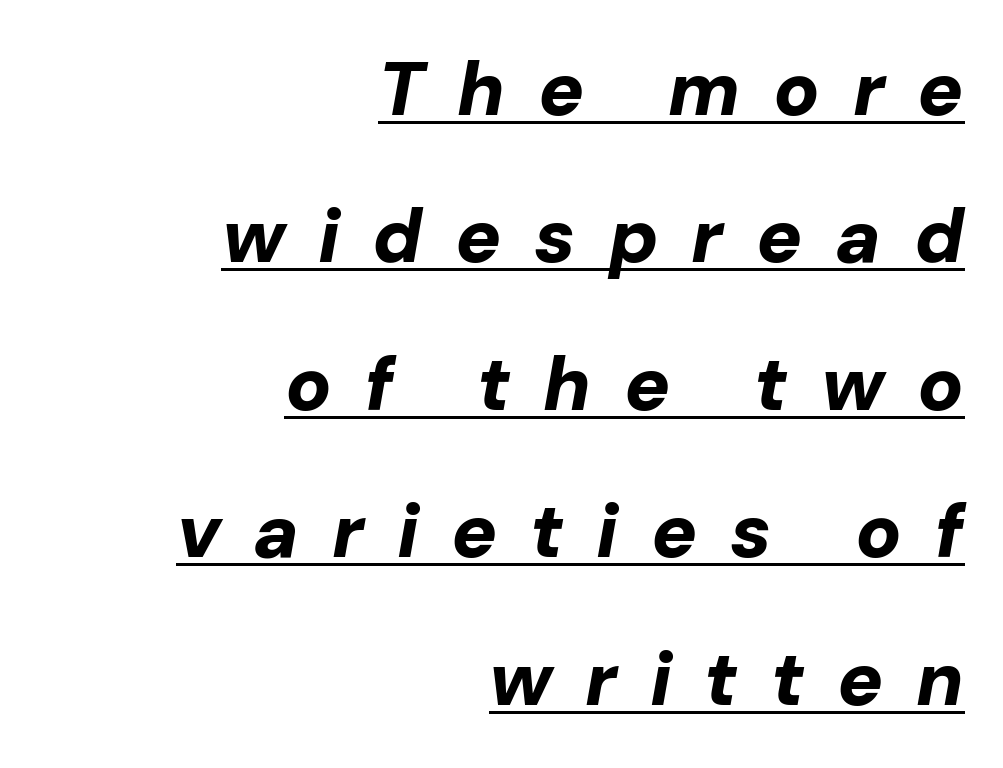
The image shows 76 px bold type, italic (leaning right); set right-aligned, loose line spacing (1.94x), unusually wide letter spacing (+0.43 em), underlined; low stroke contrast and a medium x-height.
